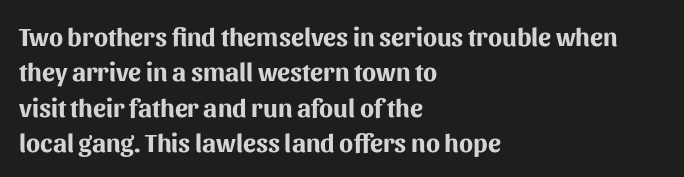
Q: Is the text bold? A: Yes.
Q: Is the text italic (slanted)? A: No, it is upright.
Q: Is the text underlined? A: No.
Q: How is the paragraph aligned? A: Left-aligned.
Q: Is the spacing between letters normal or unusually wide? A: Normal.
Q: Is the spacing between lines tight, normal or loose? A: Normal.
